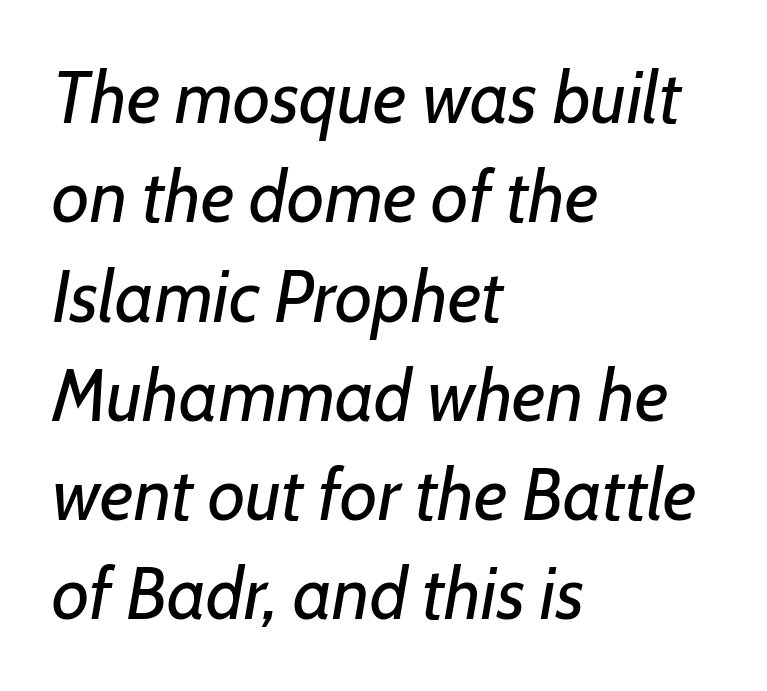
Q: Is the text bold? A: No.
Q: Is the text italic (slanted)? A: Yes, it leans right by about 7 degrees.
Q: Is the text underlined? A: No.
Q: How is the paragraph aligned? A: Left-aligned.
Q: Is the spacing between letters normal or unusually wide? A: Normal.
Q: Is the spacing between lines tight, normal or loose? A: Normal.
Q: Width (condensed, normal, or wide)? A: Normal.
Q: Stroke contrast? A: Low.
Q: x-height? A: Medium.
Q: Monospaced? A: No.
